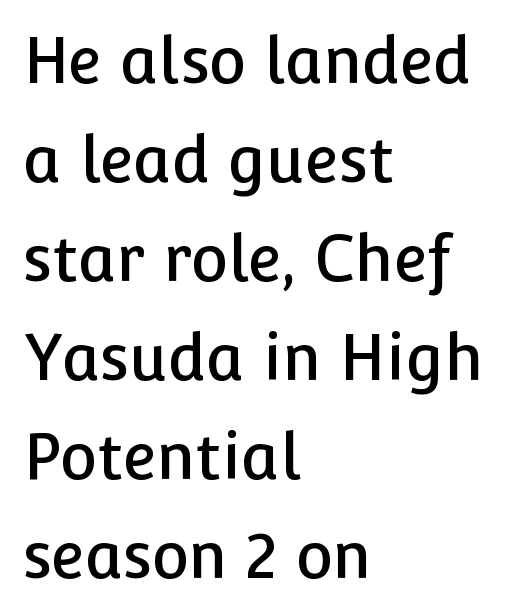
Bare-footed words on every line. You could not count columns in this text — the font is proportionally spaced. Look at the bottom of the vertical strokes: they stop flat, with no serifs. Standard letterfit; no display-style spreading of the glyphs. Quick note: not italic, upright. The paragraph shown leans on its left margin.
